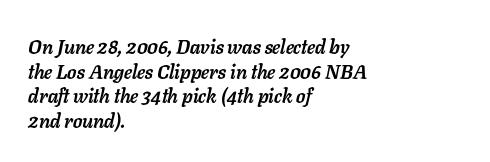
Q: Is the text bold? A: Yes.
Q: Is the text italic (slanted)? A: Yes, it leans right by about 11 degrees.
Q: Is the text underlined? A: No.
Q: How is the paragraph aligned? A: Left-aligned.
Q: Is the spacing between letters normal or unusually wide? A: Normal.
